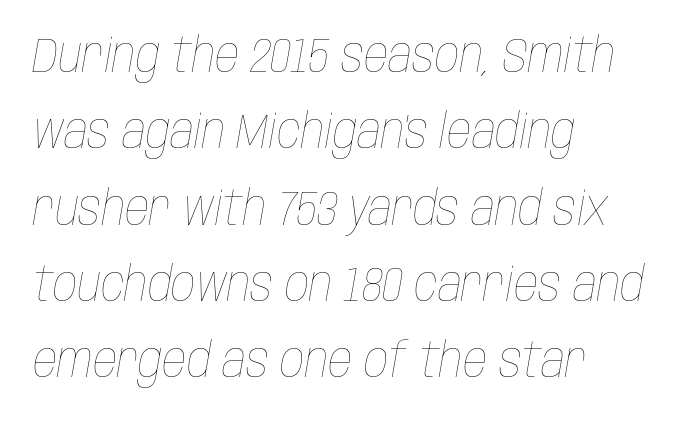
{"italic": "yes", "lean": "right", "slant_degrees": 10, "bold": "no", "weight": "thin", "width": "condensed", "stroke_contrast": "low", "x_height": "large", "monospaced": "no", "underline": "no", "align": "left", "line_spacing": "normal", "line_spacing_ratio": 1.59, "letter_spacing": "normal", "letter_spacing_em": 0.0, "glyph_px": 48}
